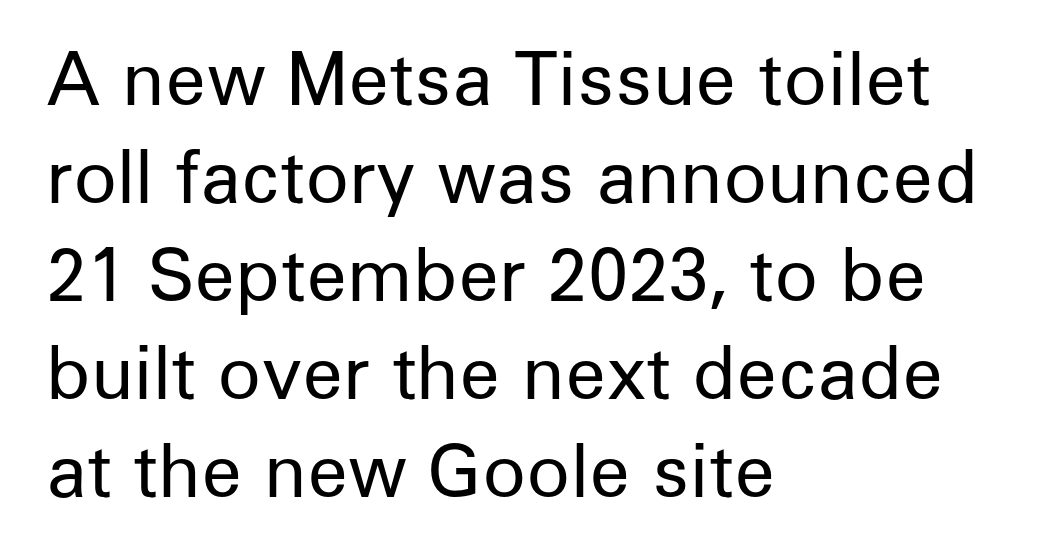
Q: Is the text bold? A: No.
Q: Is the text italic (slanted)? A: No, it is upright.
Q: Is the typeface a serif or a sans-serif typeface? A: Sans-serif.
Q: Is the text underlined? A: No.
Q: How is the paragraph aligned? A: Left-aligned.
Q: Is the spacing between letters normal or unusually wide? A: Normal.
Q: Is the spacing between lines tight, normal or loose? A: Normal.
Q: Width (condensed, normal, or wide)? A: Normal.
Q: Stroke contrast? A: Low.
Q: x-height? A: Medium.
Q: Monospaced? A: No.
